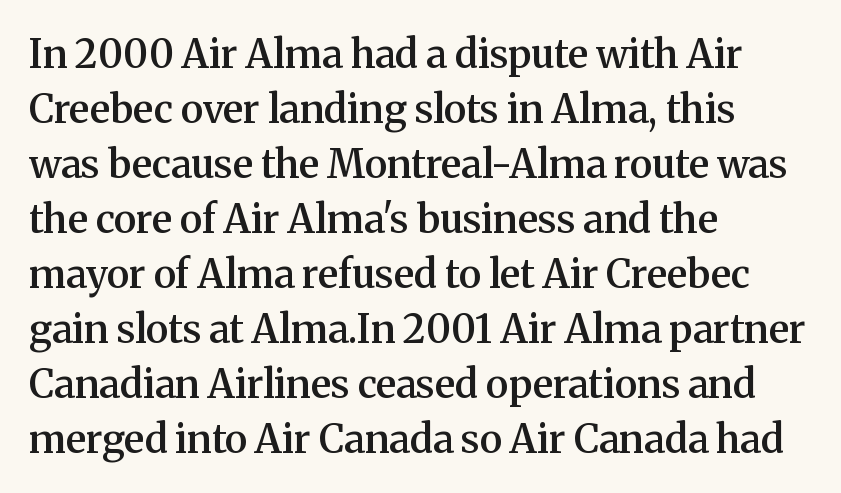
Character widths vary here, with narrow letters taking less room than wide ones. The rendering uses a semibold face; strokes are thickened but not to full bold. When letters stand straight like this, we call the style roman or upright. Each line starts at the same left margin while the right side varies. A clean baseline with only descenders dipping below it.
